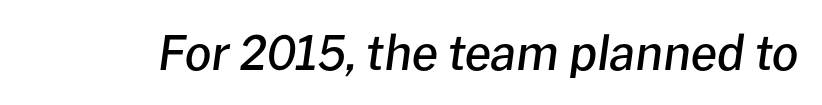
The image shows 47 px semibold type, italic (leaning right); set normal letter spacing, not underlined; low stroke contrast and a medium x-height.
